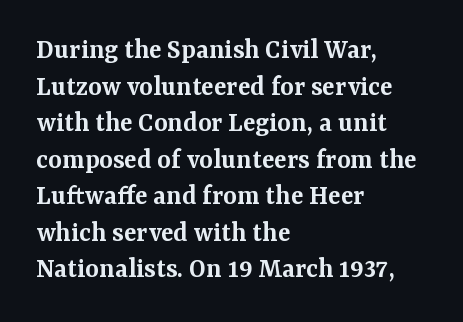
Lines of text with bare space underneath. Caption: multi-line text, flush left, ragged right. The typeface chosen for these lines features serifs. A semibold gives these letters moderate extra thickness, short of bold. Proportional: the letters do not fall into vertical columns. This is roman type, the default non-slanted kind.
